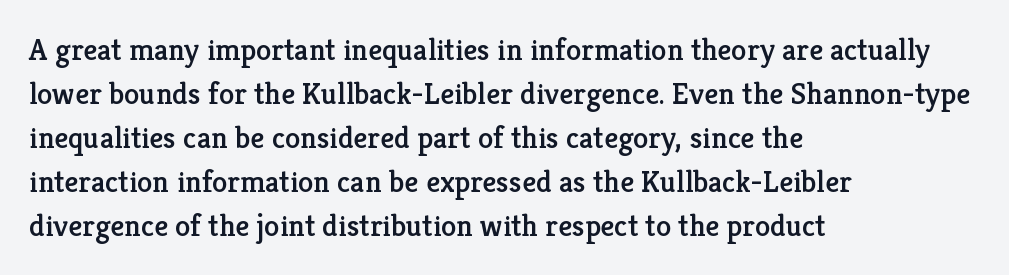
The words here are not underlined. Visually the block forms a straight wall on the left and a jagged coastline on the right. No extra tracking has been applied to these lines. Spacing verdict: proportional, widths tailored to each character. Old-style or modern, the face here clearly has serifs. In terms of posture, this sample is upright.
